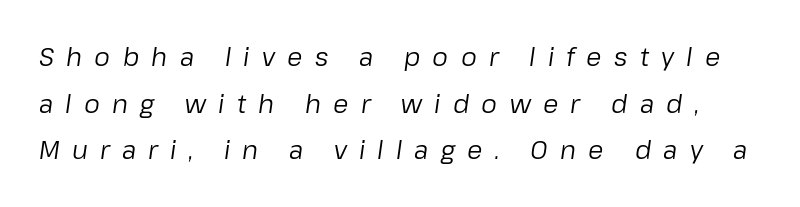
The image shows 25 px text type, italic (leaning right); set line spacing 1.87x, unusually wide letter spacing (+0.49 em), not underlined.
